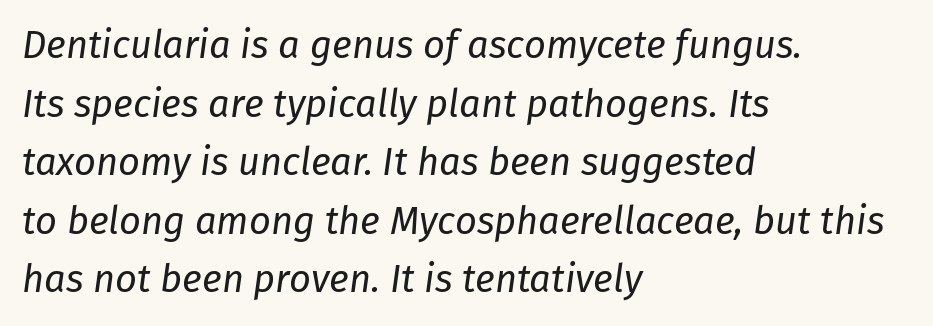
How would I describe the line gaps? Plain and ordinary. You could not count columns in this text — the font is proportionally spaced. How are the letters spaced? Ordinarily, with no added tracking. Summary of weight: not heavy and not bold.
